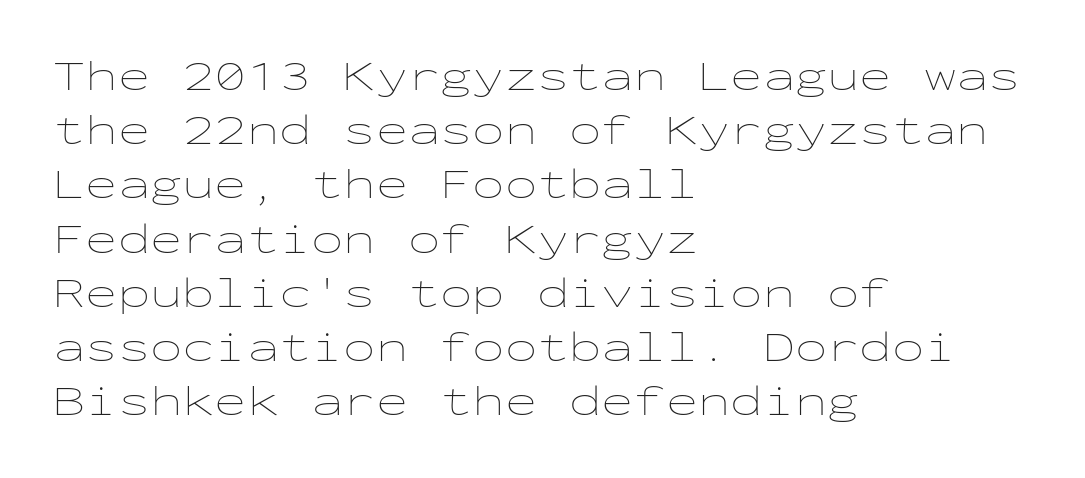
{"italic": "no", "bold": "no", "weight": "thin", "width": "wide", "stroke_contrast": "low", "x_height": "medium", "monospaced": "yes", "underline": "no", "align": "left", "line_spacing": "normal", "line_spacing_ratio": 1.26, "letter_spacing": "normal", "letter_spacing_em": 0.0, "glyph_px": 43}
